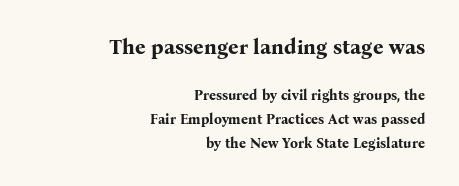
{"italic": "no", "bold": "yes", "underline": "no", "align": "right", "line_spacing": "normal", "line_spacing_ratio": 1.69, "letter_spacing": "normal", "letter_spacing_em": 0.0, "larger_block": "first", "size_ratio": 1.5, "glyph_px": 21}
